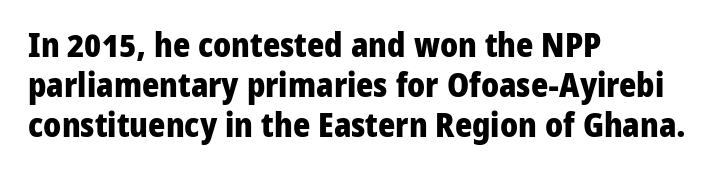
Ascenders rise straight up at ninety degrees. The paragraph shown leans on its left margin. Emphasis by weight is at full strength: bold. Underline: absent. I'd call this a sans setting — the letters go barefoot. The passage shown is typed in a proportional face where columns would drift.
